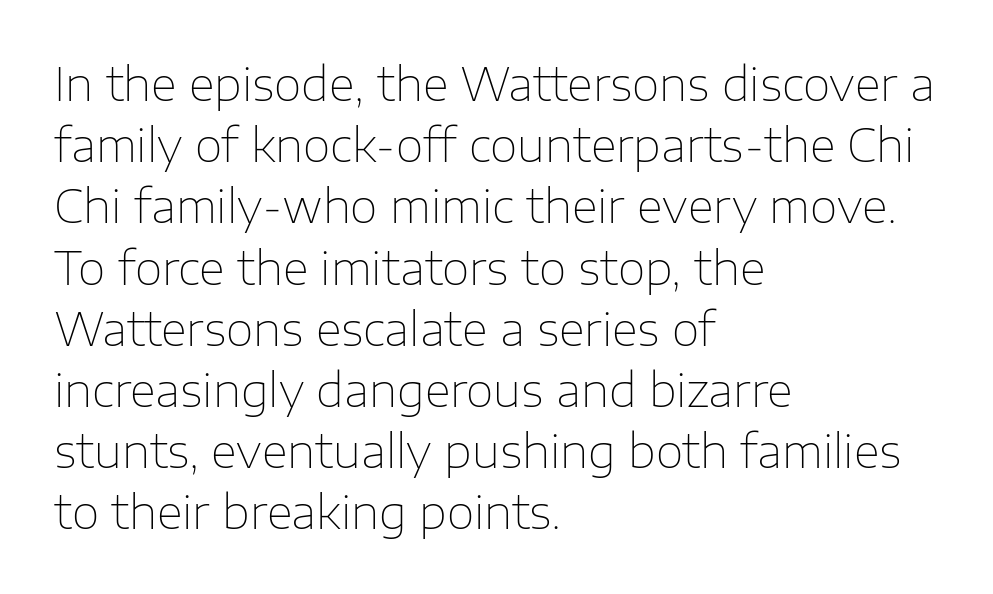
The image shows 45 px thin sans-serif type, upright; set left-aligned, normal line spacing (1.36x), normal letter spacing, not underlined; low stroke contrast and a medium x-height.
